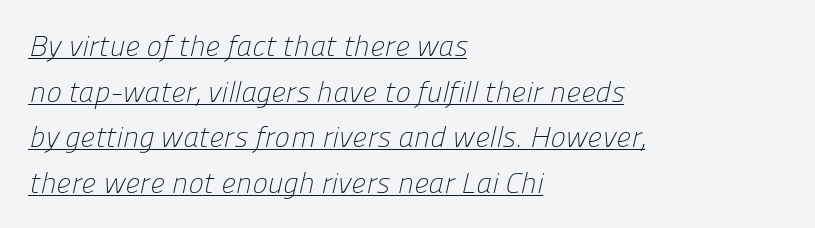
Q: Is the text bold? A: No.
Q: Is the typeface a serif or a sans-serif typeface? A: Sans-serif.
Q: Is the text underlined? A: Yes.
Q: How is the paragraph aligned? A: Left-aligned.
Q: Is the spacing between letters normal or unusually wide? A: Normal.
Q: Is the spacing between lines tight, normal or loose? A: Normal.
Q: Width (condensed, normal, or wide)? A: Normal.
Q: Stroke contrast? A: Low.
Q: x-height? A: Medium.
Q: Monospaced? A: No.
